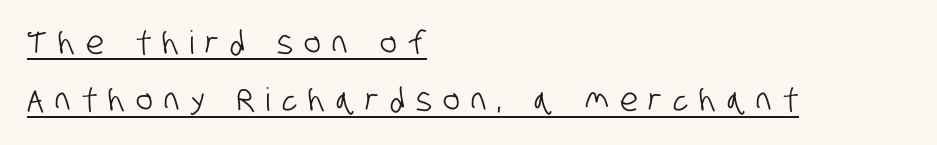
Q: Is the typeface a serif or a sans-serif typeface? A: Sans-serif.
Q: Is the text underlined? A: Yes.
Q: How is the paragraph aligned? A: Left-aligned.
Q: Is the spacing between letters normal or unusually wide? A: Unusually wide.
Q: Width (condensed, normal, or wide)? A: Condensed.
Q: Stroke contrast? A: Low.
Q: x-height? A: Large.
Q: Monospaced? A: No.
